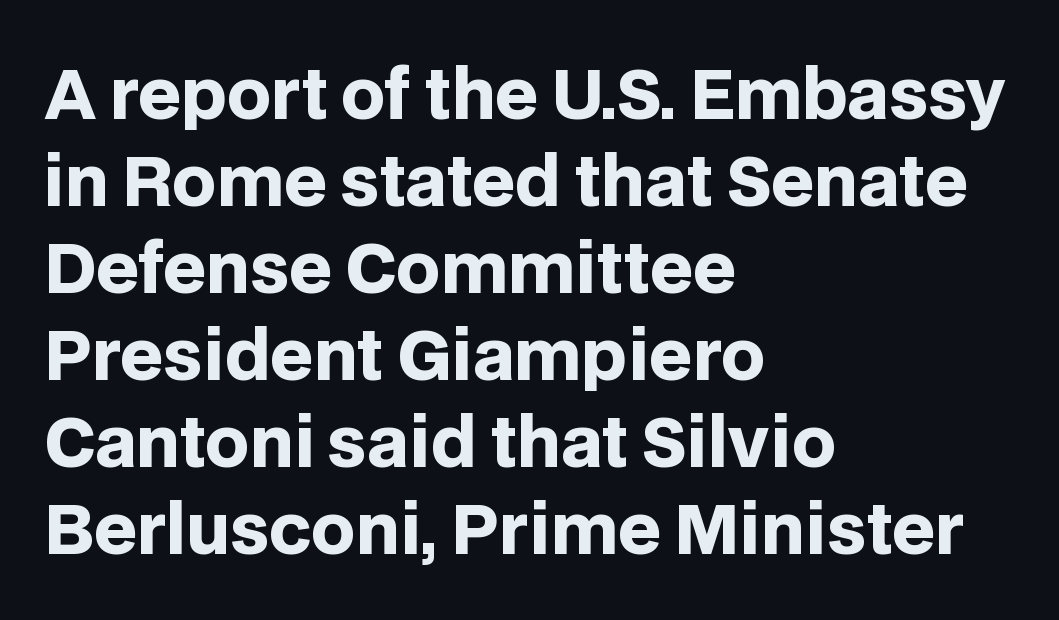
The image shows 68 px heavy sans-serif type, upright; set left-aligned, normal line spacing (1.28x), normal letter spacing, not underlined; low stroke contrast and a large x-height.
